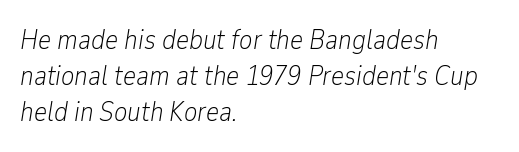
Does the copy run flush right? No — it runs flush left. Here the designer chose a conventional face with non-uniform glyph widths. Rows of type keep a routine distance in the vertical direction. Words float on clear page, feet unadorned. The passage shown leans; its letterforms are oblique. The letterforms sit at book weight or below.
